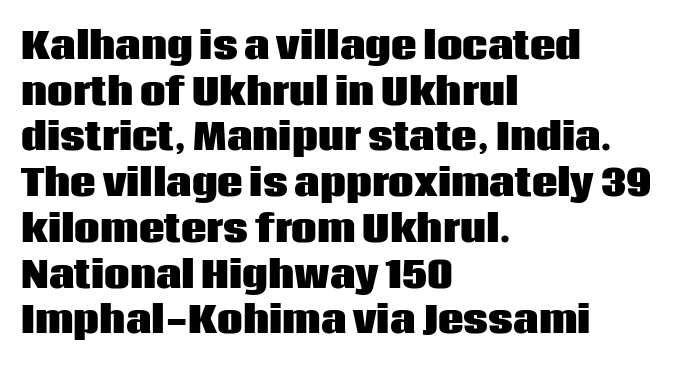
Q: Is the text bold? A: Yes.
Q: Is the text italic (slanted)? A: No, it is upright.
Q: Is the typeface a serif or a sans-serif typeface? A: Sans-serif.
Q: Is the text underlined? A: No.
Q: How is the paragraph aligned? A: Left-aligned.
Q: Is the spacing between letters normal or unusually wide? A: Normal.
Q: Is the spacing between lines tight, normal or loose? A: Normal.
Q: Width (condensed, normal, or wide)? A: Normal.
Q: Stroke contrast? A: Low.
Q: x-height? A: Large.
Q: Monospaced? A: No.
